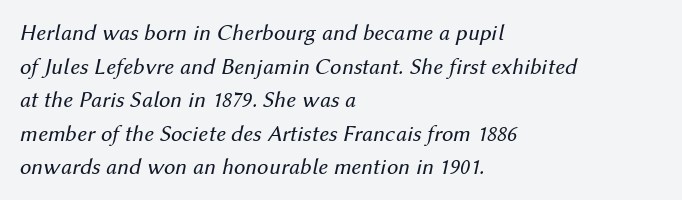
Has an underline been added? It has not. Does the leading feel generous? No, just average. The gaps between neighbouring characters are ordinary and unremarkable. Caption: multi-line text, flush left, ragged right.
